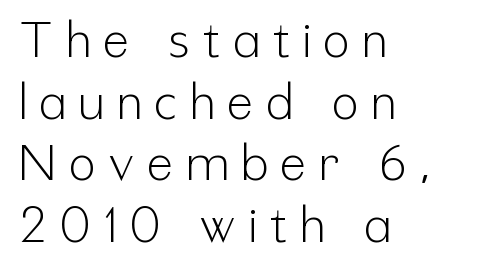
{"serif": "no", "italic": "no", "bold": "no", "weight": "light", "width": "condensed", "stroke_contrast": "low", "x_height": "medium", "monospaced": "no", "underline": "no", "align": "left", "line_spacing": "normal", "line_spacing_ratio": 1.26, "letter_spacing": "wide", "letter_spacing_em": 0.26, "glyph_px": 49}
